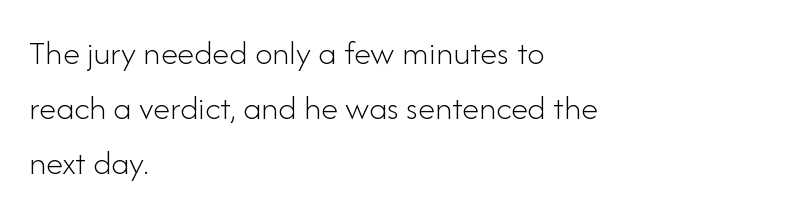
The image shows 35 px light sans-serif type, upright; set left-aligned, normal line spacing (1.57x), normal letter spacing, not underlined; low stroke contrast and a small x-height.
